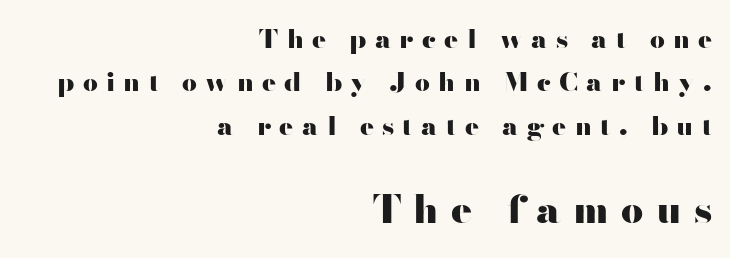
The image shows 39 px heavy, wide sans-serif type, upright; set right-aligned, normal line spacing (1.67x), unusually wide letter spacing (+0.32 em), not underlined; the second (bottom) block is 1.5x larger; high stroke contrast and a small x-height.
